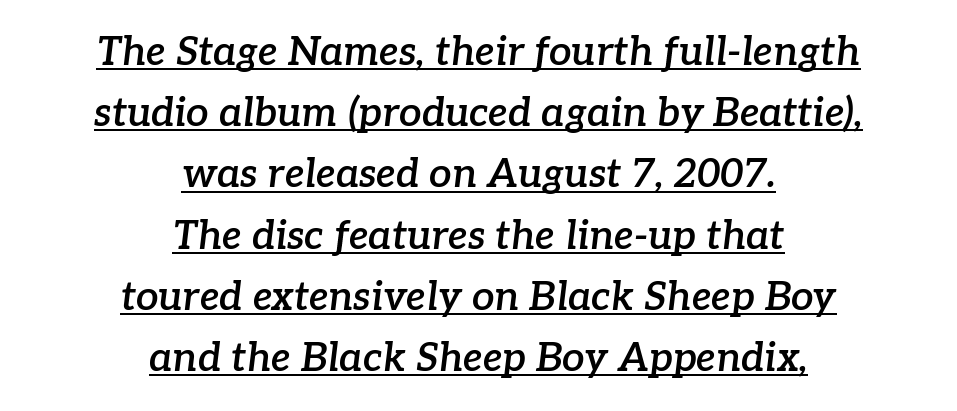
The image shows 40 px semibold serif type, italic (leaning right); set centered, normal line spacing (1.53x), normal letter spacing, underlined; low stroke contrast and a medium x-height.
